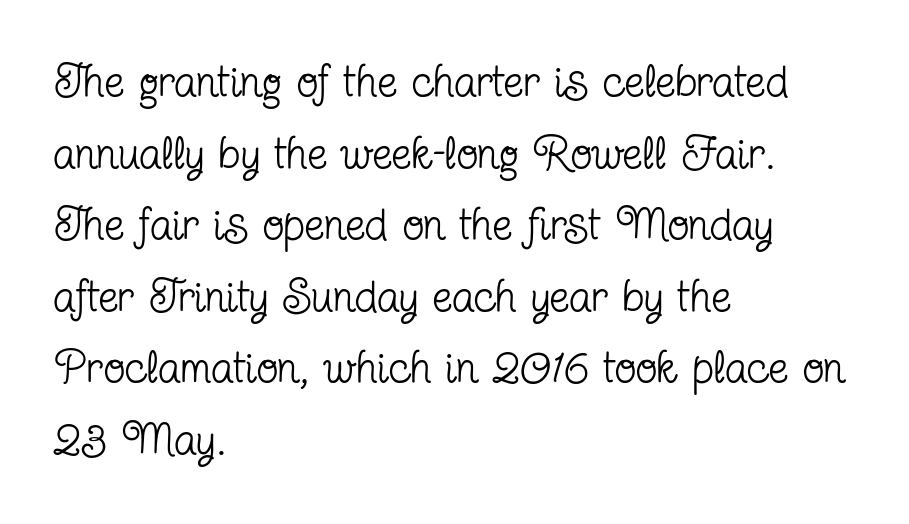
{"serif": "yes", "italic": "no", "bold": "no", "weight": "regular", "width": "condensed", "stroke_contrast": "low", "x_height": "medium", "monospaced": "no", "underline": "no", "align": "left", "line_spacing": "normal", "line_spacing_ratio": 1.59, "letter_spacing": "normal", "letter_spacing_em": 0.0, "glyph_px": 45}
